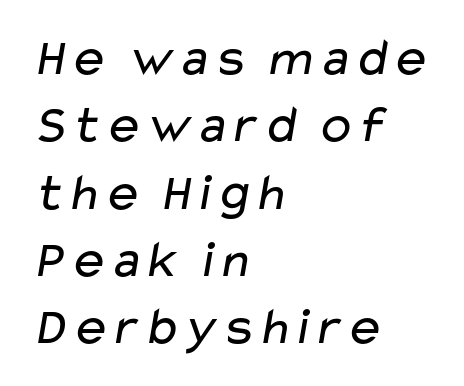
Baseline-to-baseline distance is the conventional proportion of letter height. Left-aligned paragraph, ragged on the right. Lines of text with bare space underneath. The font is comparable to plain body text, perhaps lighter. The face used here is a sans, in the tradition of grotesques and geometrics.
